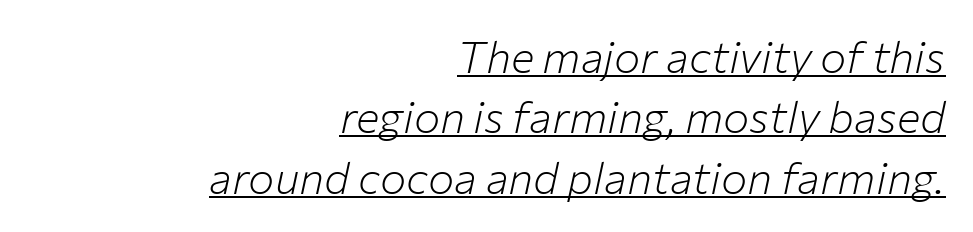
Italic? Definitely — the glyphs are oblique. The passage is arranged like a letterhead date or caption credit — flush right. Somebody hit Ctrl+U on this one — the words are underlined. Heft: none added — not bold. Here the designer chose a conventional face with non-uniform glyph widths.
